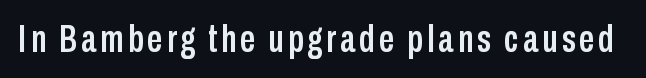
Each letter keeps its own natural width here, so spacing adapts to shape. Has an underline been added? It has not. This rendering employs a face without finishing strokes, i.e., a sans-serif. Every stem runs plumb, perpendicular to the baseline.
